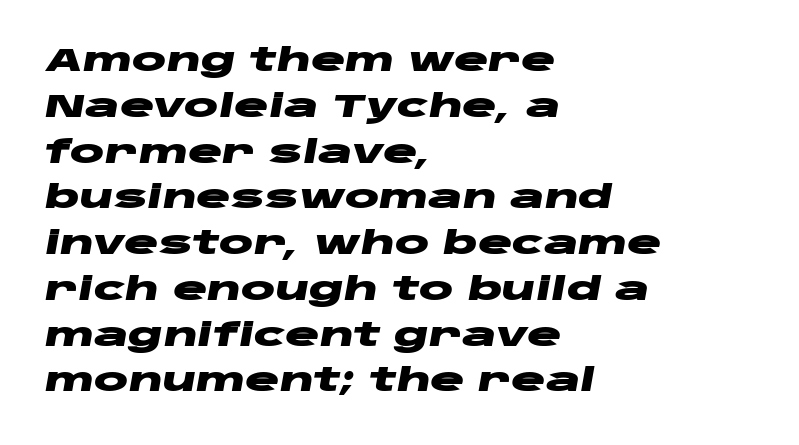
{"italic": "yes", "lean": "right", "slant_degrees": 10, "bold": "yes", "weight": "heavy", "width": "wide", "stroke_contrast": "low", "x_height": "large", "monospaced": "no", "underline": "no", "align": "left", "line_spacing": "normal", "line_spacing_ratio": 1.43, "letter_spacing": "normal", "letter_spacing_em": 0.0, "glyph_px": 32}
